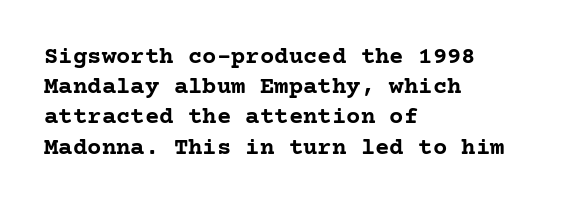
The image shows 24 px bold type, upright; set left-aligned, normal line spacing (1.26x), normal letter spacing, not underlined.
